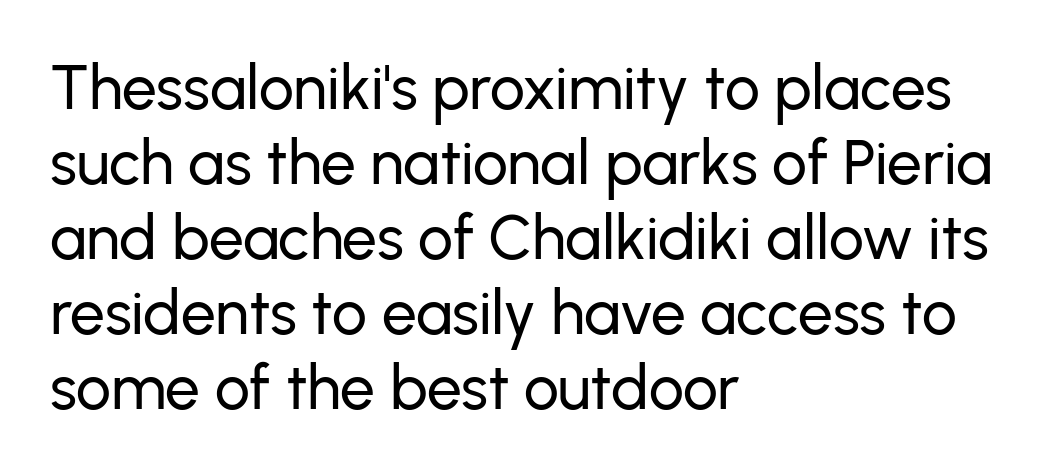
Q: Is the text italic (slanted)? A: No, it is upright.
Q: Is the typeface a serif or a sans-serif typeface? A: Sans-serif.
Q: Is the text underlined? A: No.
Q: How is the paragraph aligned? A: Left-aligned.
Q: Is the spacing between letters normal or unusually wide? A: Normal.
Q: Width (condensed, normal, or wide)? A: Normal.
Q: Stroke contrast? A: Low.
Q: x-height? A: Medium.
Q: Monospaced? A: No.
